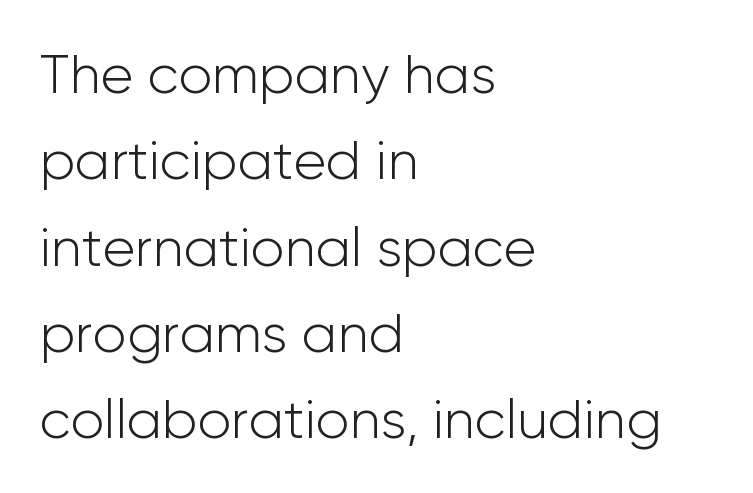
The image shows 55 px light sans-serif type, upright; set left-aligned, normal line spacing (1.57x), normal letter spacing, not underlined; low stroke contrast and a medium x-height.
